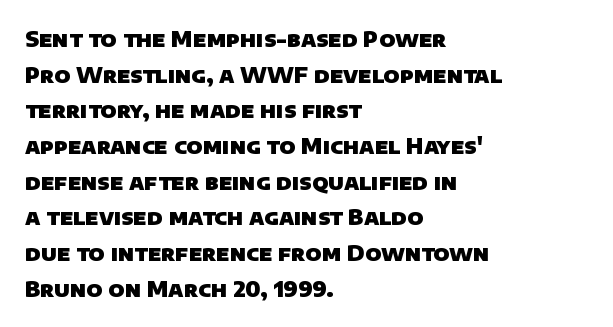
The image shows 21 px bold type; set left-aligned, normal line spacing (1.7x), normal letter spacing, not underlined.
